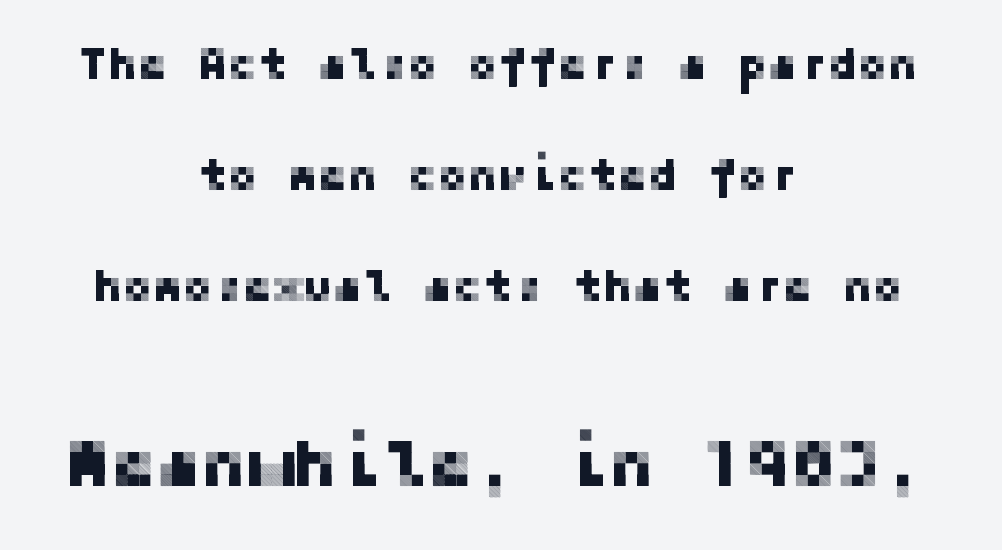
The area under the type is left untouched. Rows of type keep a wide berth in the vertical direction. Reading down the block, each line starts at a different indent, mirrored at its end. The axis of the letterforms is exactly vertical.
